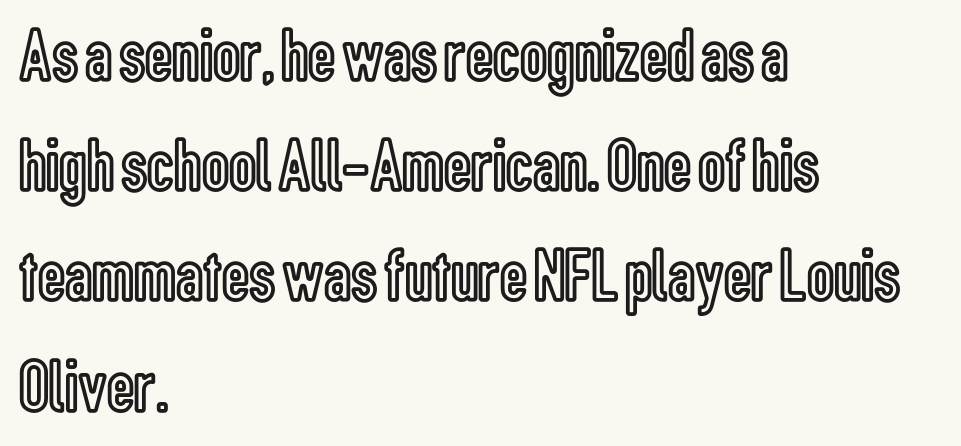
The image shows 76 px condensed type, upright; set left-aligned, normal line spacing (1.45x), normal letter spacing, not underlined; a medium x-height.
